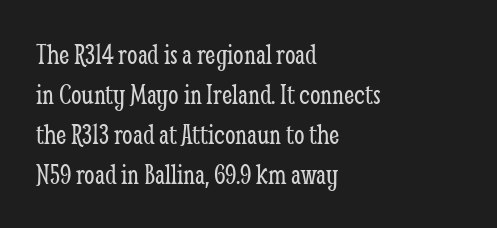
Honestly, there is no underline to notice here at all. The gaps between neighbouring characters are ordinary and unremarkable. Does the lettering tilt? It doesn't — this is upright. Each new line begins a customary step beneath the previous one. The cut favours lightness, reaching ordinary text weight at its darkest.
